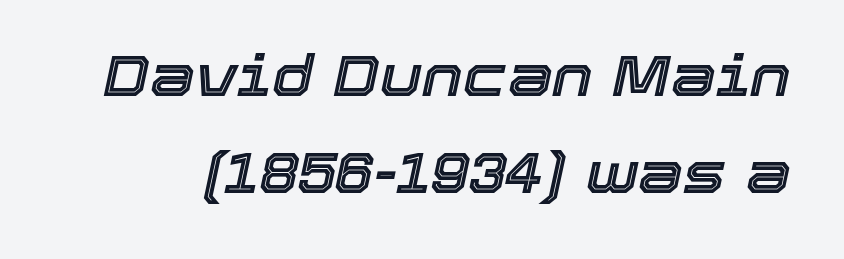
{"italic": "yes", "lean": "right", "slant_degrees": 12, "width": "normal", "x_height": "medium", "monospaced": "no", "underline": "no", "line_spacing_ratio": 1.71, "letter_spacing": "normal", "letter_spacing_em": 0.0, "glyph_px": 57}
